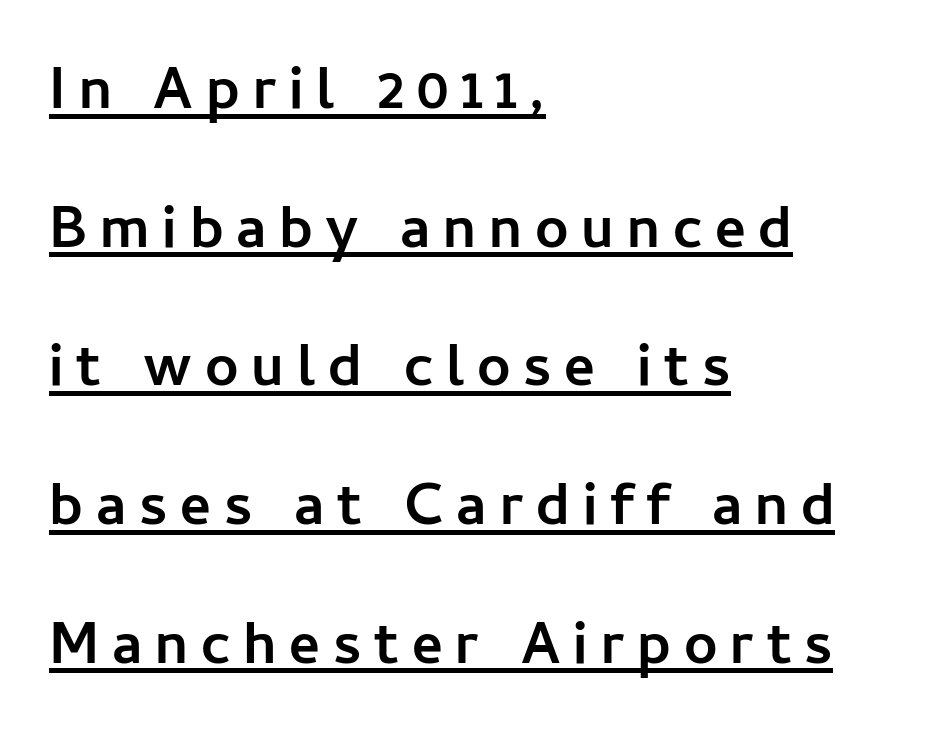
{"serif": "no", "italic": "no", "bold": "yes", "weight": "semibold", "width": "normal", "stroke_contrast": "low", "x_height": "medium", "monospaced": "no", "underline": "yes", "align": "left", "line_spacing": "loose", "line_spacing_ratio": 2.35, "letter_spacing": "wide", "letter_spacing_em": 0.22, "glyph_px": 59}
